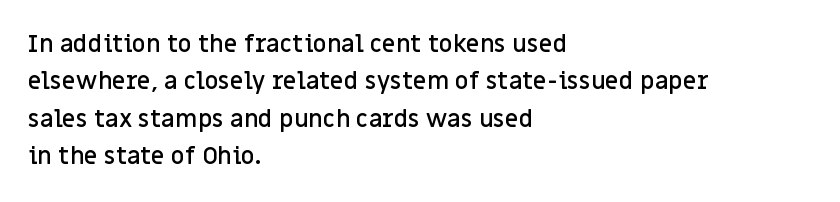
Q: Is the text bold? A: Semi-bold.
Q: Is the text italic (slanted)? A: No, it is upright.
Q: Is the text underlined? A: No.
Q: How is the paragraph aligned? A: Left-aligned.
Q: Is the spacing between letters normal or unusually wide? A: Normal.
Q: Is the spacing between lines tight, normal or loose? A: Normal.
